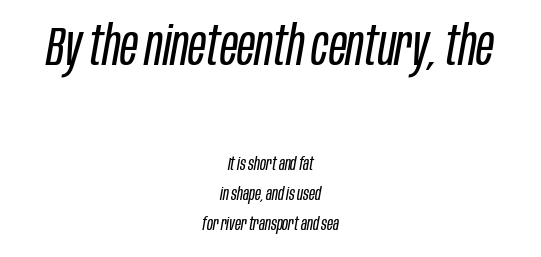
{"italic": "yes", "lean": "right", "slant_degrees": 10, "bold": "no", "weight": "regular", "width": "condensed", "stroke_contrast": "low", "x_height": "large", "monospaced": "no", "underline": "no", "align": "center", "line_spacing": "normal", "line_spacing_ratio": 1.66, "letter_spacing": "normal", "letter_spacing_em": 0.0, "larger_block": "first", "size_ratio": 3.0, "glyph_px": 54}
